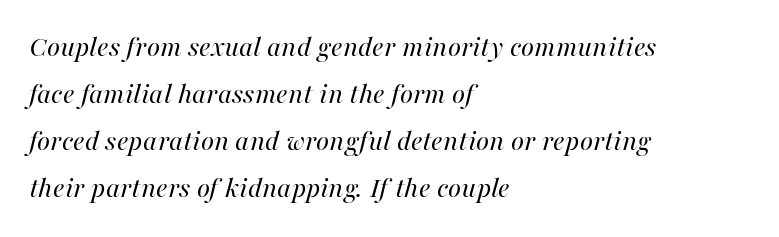
The image shows 30 px regular-weight type, italic (leaning right); set left-aligned, normal line spacing (1.57x), normal letter spacing, not underlined; high stroke contrast and a medium x-height.
